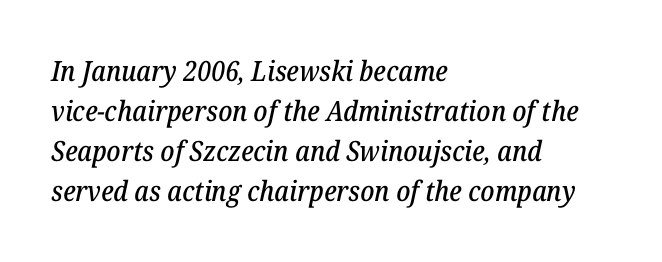
{"serif": "yes", "italic": "yes", "lean": "right", "slant_degrees": 12, "width": "normal", "stroke_contrast": "low", "x_height": "medium", "monospaced": "no", "underline": "no", "align": "left", "line_spacing": "normal", "line_spacing_ratio": 1.43, "letter_spacing": "normal", "letter_spacing_em": 0.0, "glyph_px": 28}
